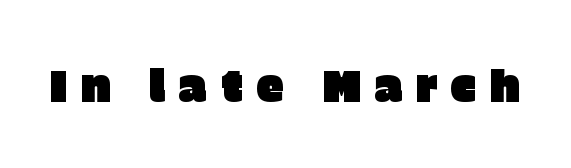
Q: Is the text italic (slanted)? A: No, it is upright.
Q: Is the typeface a serif or a sans-serif typeface? A: Sans-serif.
Q: Is the text underlined? A: No.
Q: Is the spacing between letters normal or unusually wide? A: Unusually wide.
Q: Width (condensed, normal, or wide)? A: Normal.
Q: Stroke contrast? A: Low.
Q: x-height? A: Large.
Q: Monospaced? A: No.
